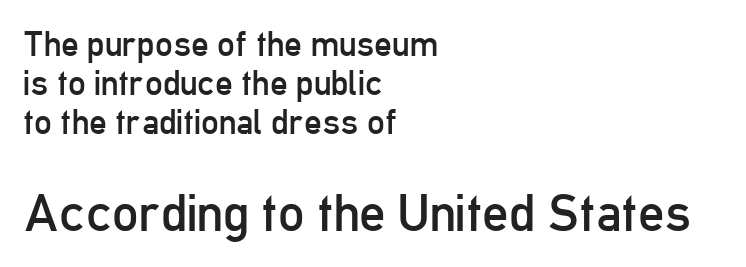
Grotesque or geometric, the face here clearly has no serifs. Letters have the restrained weight of plain body copy at most. Notice how descenders almost collide with the ascenders below — that's tight leading. Line starts are locked; line ends wander.
